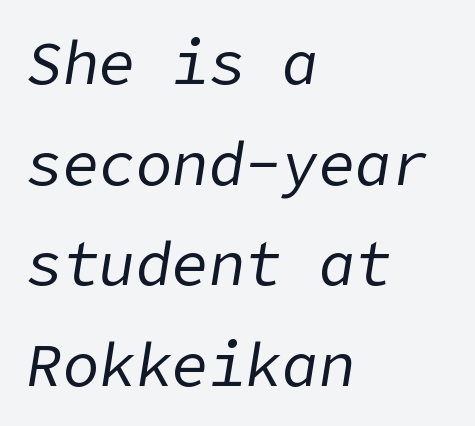
{"italic": "yes", "lean": "right", "slant_degrees": 9, "bold": "no", "weight": "regular", "width": "normal", "stroke_contrast": "low", "x_height": "medium", "underline": "no", "align": "left", "line_spacing": "normal", "line_spacing_ratio": 1.65, "letter_spacing": "normal", "letter_spacing_em": 0.0, "glyph_px": 61}
